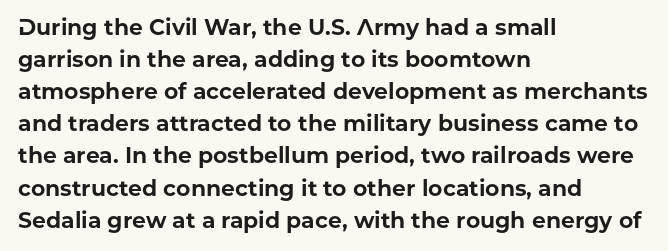
{"italic": "no", "bold": "yes", "underline": "no", "align": "left", "line_spacing": "normal", "line_spacing_ratio": 1.46, "letter_spacing": "normal", "letter_spacing_em": 0.0, "glyph_px": 22}
